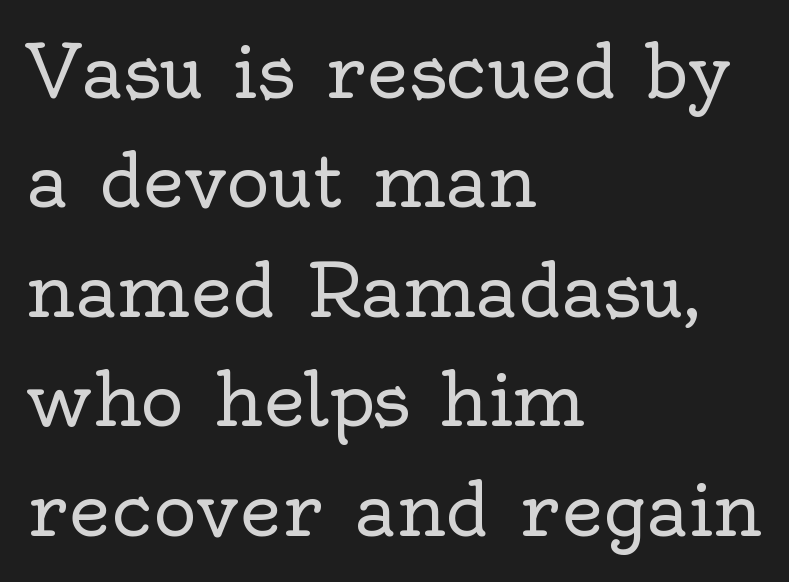
The letters advance in unequal steps, a hallmark of proportional type. This is roman type, the default non-slanted kind. Regarding serifs, this sample has them. Bold? No — there's no thickening of the strokes. The letterforms sit shoulder to shoulder at normal distance.
